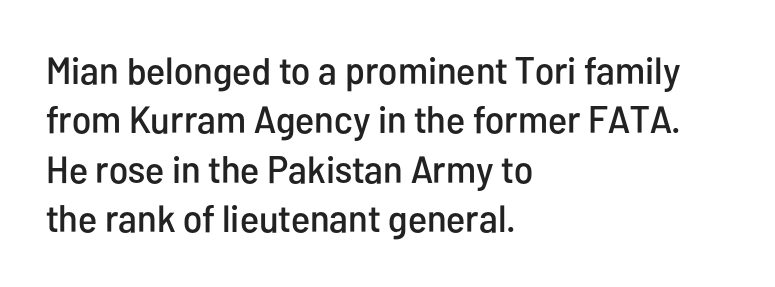
Q: Is the text italic (slanted)? A: No, it is upright.
Q: Is the typeface a serif or a sans-serif typeface? A: Sans-serif.
Q: Is the text underlined? A: No.
Q: How is the paragraph aligned? A: Left-aligned.
Q: Is the spacing between letters normal or unusually wide? A: Normal.
Q: Is the spacing between lines tight, normal or loose? A: Normal.
Q: Width (condensed, normal, or wide)? A: Condensed.
Q: Stroke contrast? A: Low.
Q: x-height? A: Medium.
Q: Monospaced? A: No.
